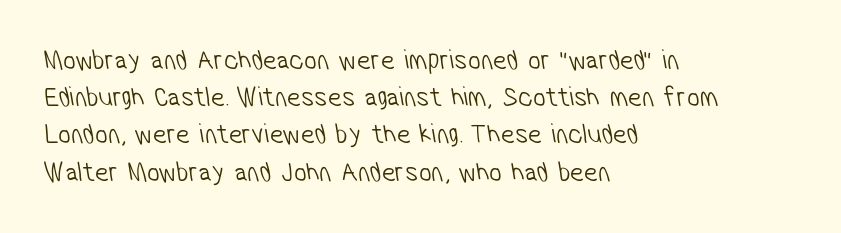
Stroke terminals: plain, sans-serif. Summary of weight: not heavy and not bold. Where is the straight margin? On the left. Letters rest on an invisible, unmarked baseline. Observe the ordinary spacing: letters are neighbours, not strangers. Note the varied advance widths — an 'i' is clearly narrower than an 'm'.
